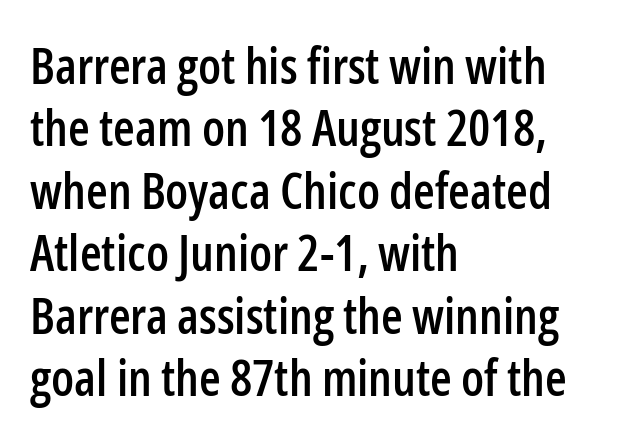
{"serif": "no", "italic": "no", "width": "condensed", "stroke_contrast": "low", "x_height": "medium", "monospaced": "no", "underline": "no", "align": "left", "line_spacing": "normal", "line_spacing_ratio": 1.25, "letter_spacing": "normal", "letter_spacing_em": 0.0, "glyph_px": 50}
